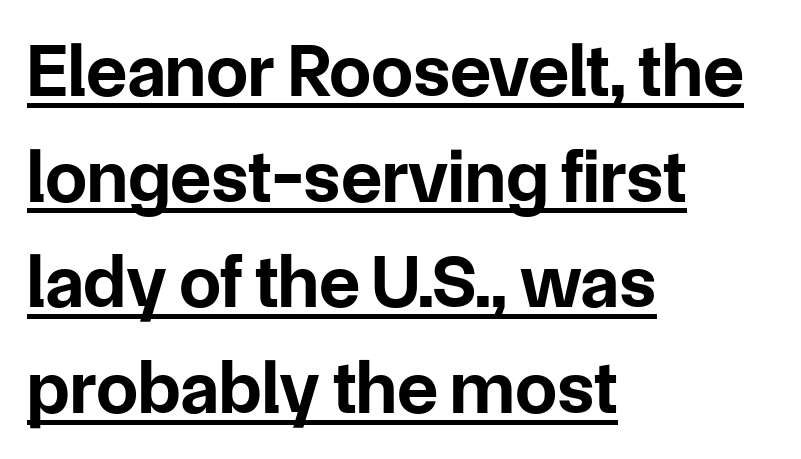
Q: Is the text bold? A: Yes.
Q: Is the text italic (slanted)? A: No, it is upright.
Q: Is the typeface a serif or a sans-serif typeface? A: Sans-serif.
Q: Is the text underlined? A: Yes.
Q: How is the paragraph aligned? A: Left-aligned.
Q: Is the spacing between letters normal or unusually wide? A: Normal.
Q: Is the spacing between lines tight, normal or loose? A: Normal.
Q: Width (condensed, normal, or wide)? A: Normal.
Q: Stroke contrast? A: Low.
Q: x-height? A: Medium.
Q: Monospaced? A: No.
